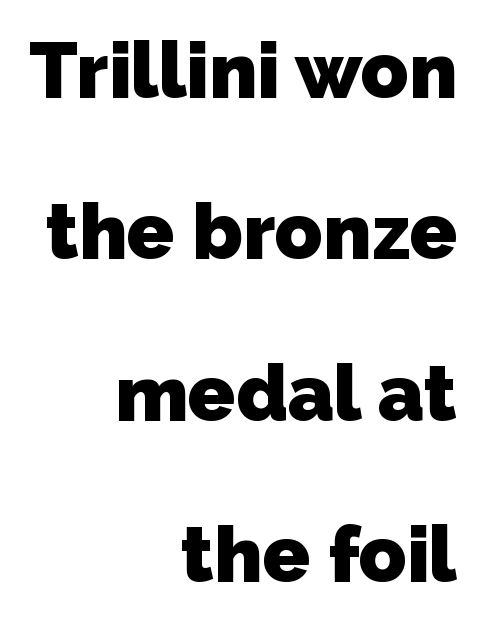
Q: Is the text bold? A: Yes.
Q: Is the typeface a serif or a sans-serif typeface? A: Sans-serif.
Q: Is the text underlined? A: No.
Q: How is the paragraph aligned? A: Right-aligned.
Q: Is the spacing between letters normal or unusually wide? A: Normal.
Q: Is the spacing between lines tight, normal or loose? A: Loose.
Q: Width (condensed, normal, or wide)? A: Normal.
Q: Stroke contrast? A: Low.
Q: x-height? A: Medium.
Q: Monospaced? A: No.
